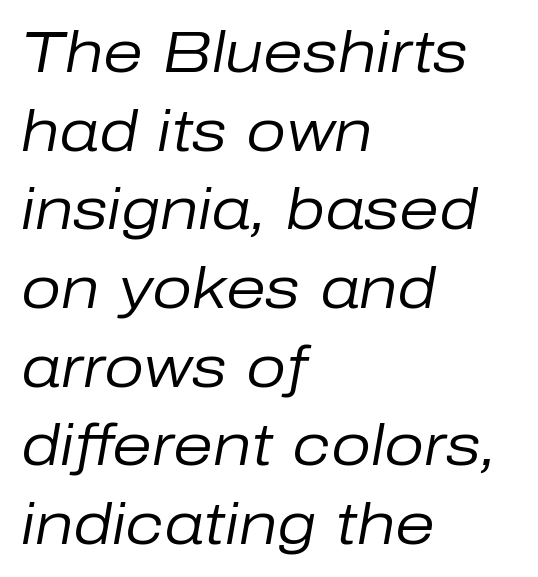
{"italic": "yes", "lean": "right", "slant_degrees": 10, "bold": "no", "weight": "regular", "width": "normal", "stroke_contrast": "low", "x_height": "medium", "monospaced": "no", "underline": "no", "align": "left", "line_spacing": "normal", "line_spacing_ratio": 1.38, "letter_spacing": "normal", "letter_spacing_em": 0.0, "glyph_px": 57}
